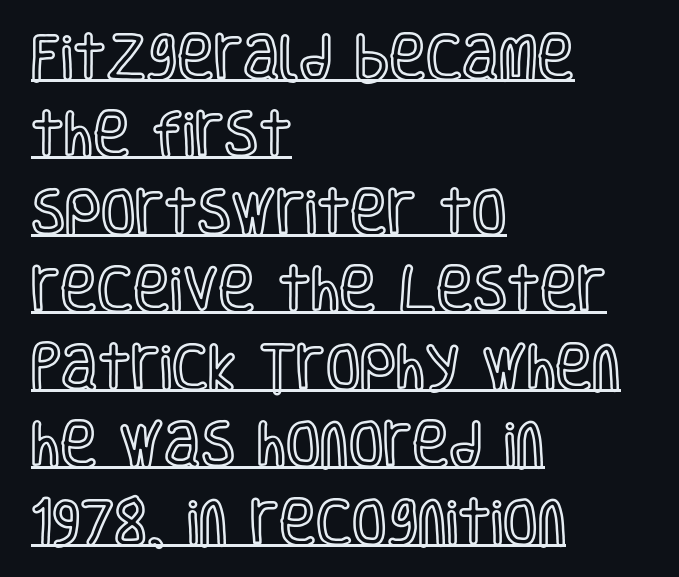
The vertical gap from one line to the next is medium. A rule runs beneath these lines of type. Horizontal alignment here is leftward, the default for most running prose. The face used here is proportionally spaced, like ordinary book or web type. The letters stand upright; this is a roman face. Letter spacing: default.
